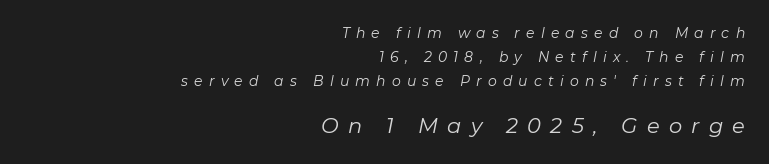
{"italic": "yes", "lean": "right", "slant_degrees": 11, "bold": "no", "underline": "no", "align": "right", "line_spacing": "normal", "line_spacing_ratio": 1.7, "letter_spacing": "wide", "letter_spacing_em": 0.44, "larger_block": "second", "size_ratio": 1.5, "glyph_px": 21}
